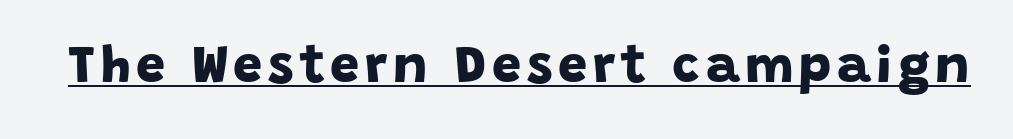
The rendering uses natural spacing where letterforms have individual widths. In designer terms, the underline attribute is active on this setting. Caption: bold face, heavy strokes. To sum up the face: it is a sans, with no serifs.
